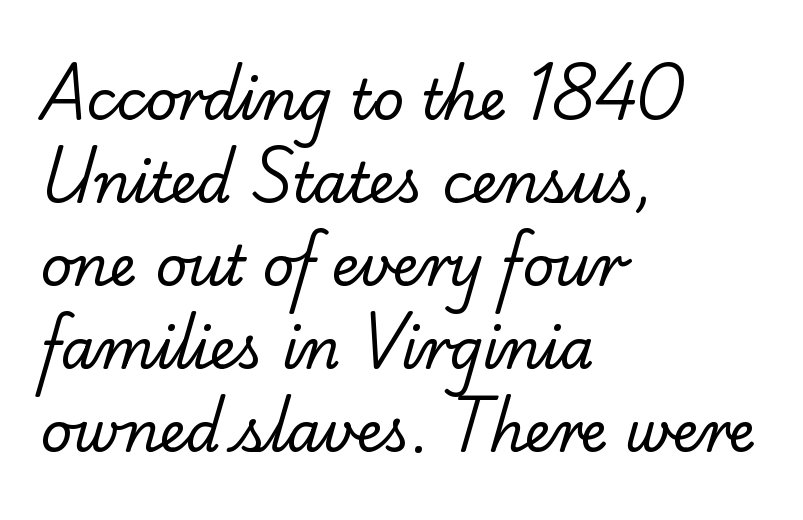
Glance below the letters and you will spot only blank space. The strokes carry an ordinary text weight at most. The rendering uses natural spacing where letterforms have individual widths.
